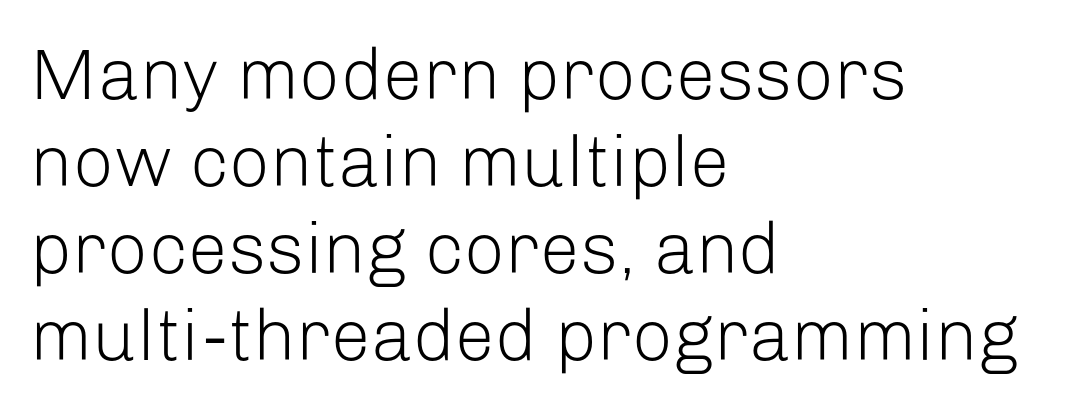
The type is set solid horizontally, with unmodified tracking. The typeface chosen for these lines omits serifs. Ascenders rise straight up at ninety degrees. Plain, unruled lines of type.
